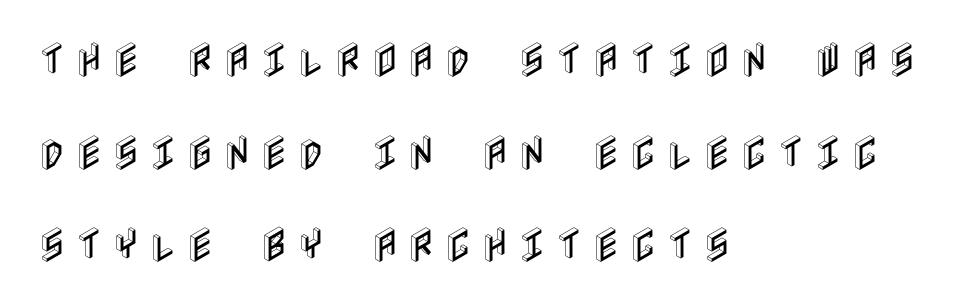
The image shows 38 px condensed type, upright; set left-aligned, loose line spacing (2.44x), unusually wide letter spacing (+0.24 em), not underlined; a large x-height.
